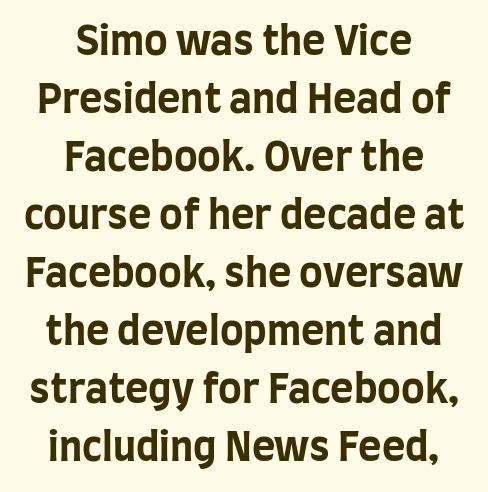
{"serif": "no", "italic": "no", "bold": "yes", "weight": "bold", "width": "condensed", "stroke_contrast": "low", "x_height": "large", "monospaced": "no", "underline": "no", "align": "center", "line_spacing": "normal", "line_spacing_ratio": 1.45, "letter_spacing": "normal", "letter_spacing_em": 0.0, "glyph_px": 40}
